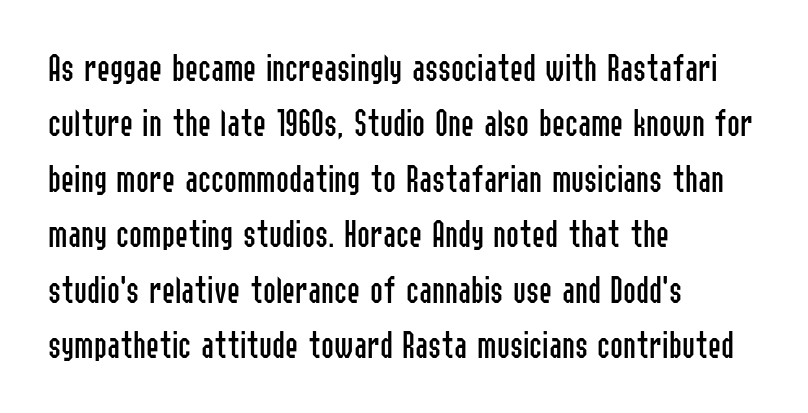
No feet cap the strokes, marking this as sans-serif type. No heavy texture on the line: the type isn't bold. The space directly below the letters is spotless. Vertical strokes here are truly vertical. In terms of letterspacing, this is plain default setting. Quick note: interline space is typical.
